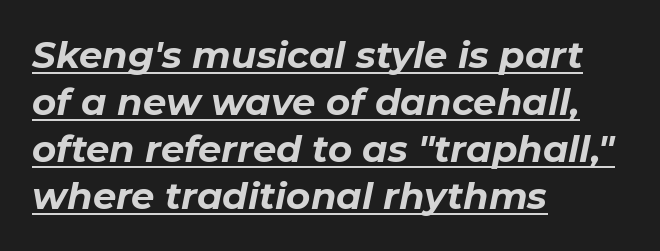
{"italic": "yes", "lean": "right", "slant_degrees": 11, "bold": "yes", "weight": "bold", "width": "normal", "stroke_contrast": "low", "x_height": "medium", "monospaced": "no", "underline": "yes", "align": "left", "line_spacing": "normal", "line_spacing_ratio": 1.27, "letter_spacing": "normal", "letter_spacing_em": 0.0, "glyph_px": 37}
